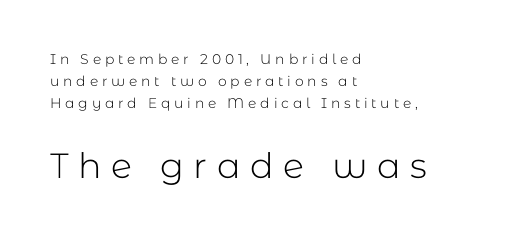
Italic: no, the glyphs are upright roman. The letterforms sit at book weight or below. The area under the type is left untouched. Does the bottom block carry the larger type? Yes, it does. Between one letter and the next there's a generous, obvious gap. Regarding serifs, this sample does without them.
